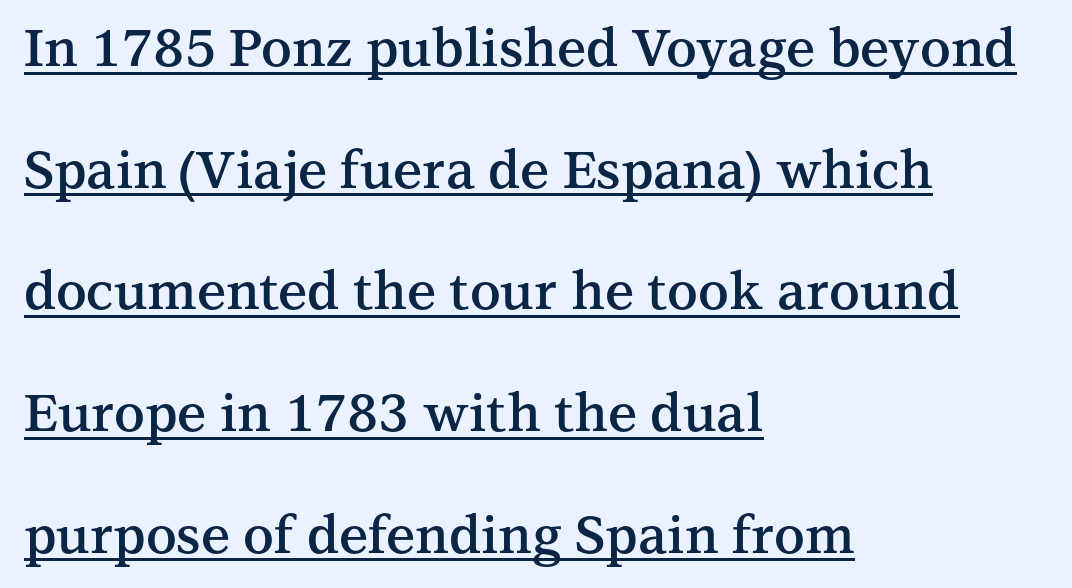
The image shows 52 px semibold serif type, upright; set left-aligned, loose line spacing (2.34x), normal letter spacing, underlined; medium stroke contrast and a medium x-height.
